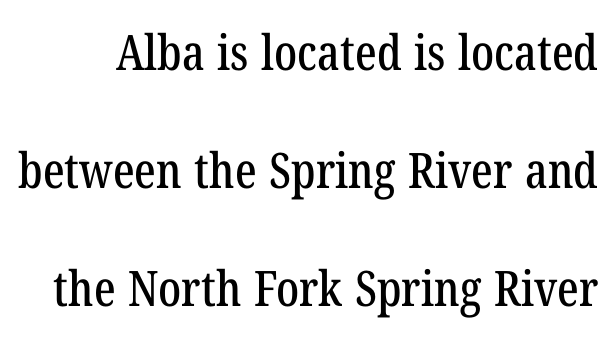
Q: Is the typeface a serif or a sans-serif typeface? A: Serif.
Q: Is the text underlined? A: No.
Q: Is the spacing between letters normal or unusually wide? A: Normal.
Q: Is the spacing between lines tight, normal or loose? A: Loose.
Q: Width (condensed, normal, or wide)? A: Condensed.
Q: Stroke contrast? A: Low.
Q: x-height? A: Medium.
Q: Monospaced? A: No.
